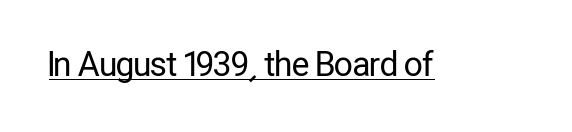
Q: Is the text bold? A: No.
Q: Is the text italic (slanted)? A: No, it is upright.
Q: Is the typeface a serif or a sans-serif typeface? A: Sans-serif.
Q: Is the text underlined? A: Yes.
Q: Is the spacing between letters normal or unusually wide? A: Normal.
Q: Width (condensed, normal, or wide)? A: Condensed.
Q: Stroke contrast? A: Low.
Q: x-height? A: Medium.
Q: Monospaced? A: No.
